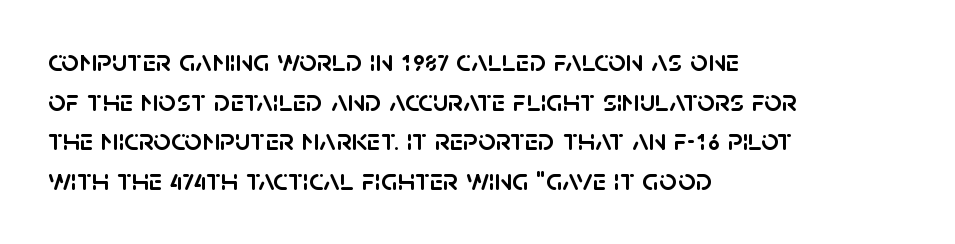
The strip under each line holds only bare page. Which margin do the lines hug? The left one — the right edge is uneven. No italicization has been applied; the sample stays upright. Normally led — the rows are evenly, conventionally spaced.
